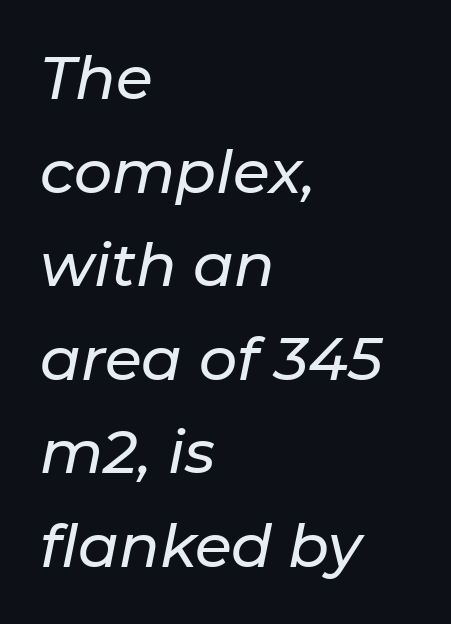
Q: Is the text italic (slanted)? A: Yes, it leans right by about 11 degrees.
Q: Is the text underlined? A: No.
Q: How is the paragraph aligned? A: Left-aligned.
Q: Is the spacing between letters normal or unusually wide? A: Normal.
Q: Is the spacing between lines tight, normal or loose? A: Normal.
Q: Width (condensed, normal, or wide)? A: Normal.
Q: Stroke contrast? A: Low.
Q: x-height? A: Medium.
Q: Monospaced? A: No.
